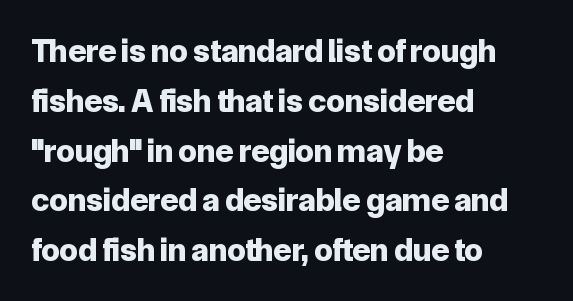
This sample uses an upright cut, with every glyph sitting square on the baseline. Grotesque or geometric, the face here clearly has no serifs. This rendering features lettering with no underline. A full-strength bold gives these letters their thick strokes. Think of a printed novel: that variable character pitch is what you see here. The text block is weighted toward the left margin, trailing off unevenly rightward.
